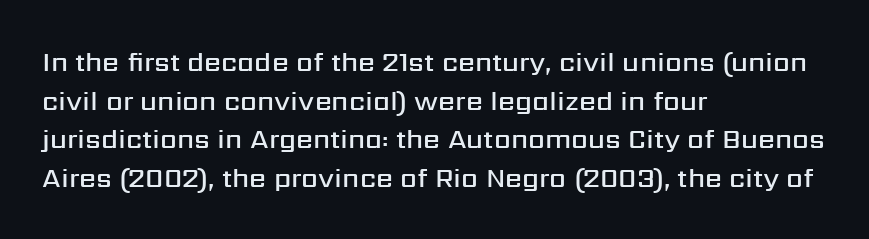
Q: Is the text bold? A: Semi-bold.
Q: Is the text italic (slanted)? A: No, it is upright.
Q: Is the text underlined? A: No.
Q: How is the paragraph aligned? A: Left-aligned.
Q: Is the spacing between letters normal or unusually wide? A: Normal.
Q: Is the spacing between lines tight, normal or loose? A: Normal.
